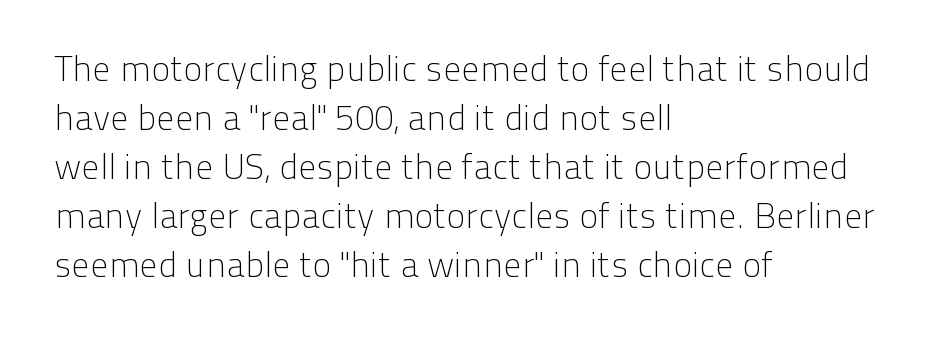
If you measured baseline to baseline, you'd find a middling distance. The strokes are not fattened; the text isn't bold. Honestly, there is no underline to notice here at all. This sample uses plain, unmodified letter spacing. The typography opts for an upright posture over an oblique one. The passage shown is typed in a proportional face where columns would drift.
